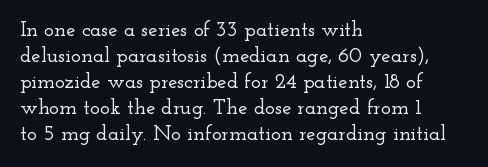
The image shows 21 px text type, upright; set left-aligned, line spacing 1.24x, normal letter spacing, not underlined.
